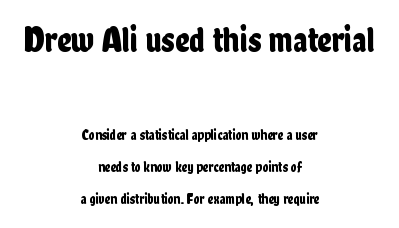
The image shows 35 px condensed sans-serif type, upright; set centered, loose line spacing (2.27x), normal letter spacing, not underlined; the first (top) block is 2.5x larger; low stroke contrast and a medium x-height.
